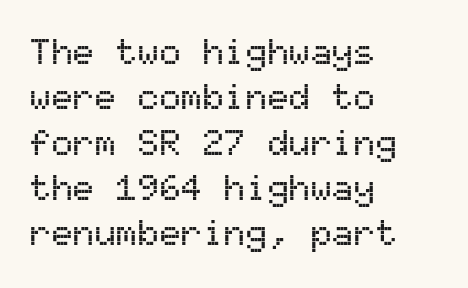
Q: Is the text italic (slanted)? A: No, it is upright.
Q: Is the typeface a serif or a sans-serif typeface? A: Sans-serif.
Q: Is the text underlined? A: No.
Q: How is the paragraph aligned? A: Left-aligned.
Q: Is the spacing between letters normal or unusually wide? A: Normal.
Q: Is the spacing between lines tight, normal or loose? A: Normal.
Q: Width (condensed, normal, or wide)? A: Normal.
Q: Stroke contrast? A: Medium.
Q: x-height? A: Medium.
Q: Monospaced? A: Yes.
